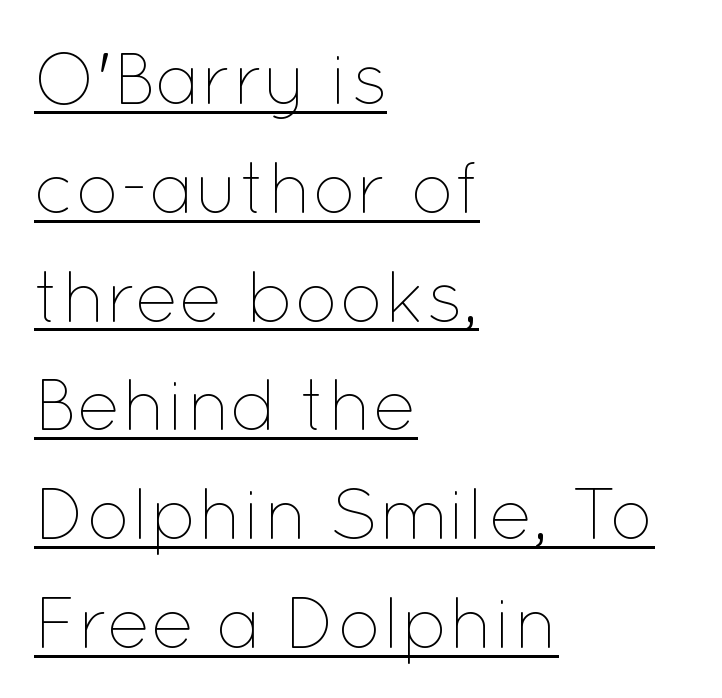
The image shows 73 px thin type, upright; set left-aligned, normal line spacing (1.49x), normal letter spacing, underlined; low stroke contrast and a medium x-height.
